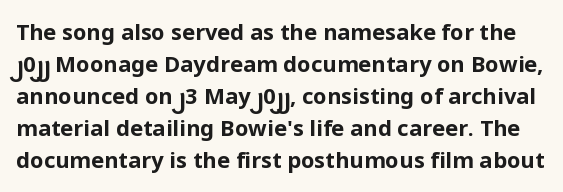
The lettering stays uniformly vertical, giving the passage a roman look. Each glyph is drawn with heavy, bold strokes. Check the space under the baseline: it is left empty. Interline gaps are of average width in this sample.
